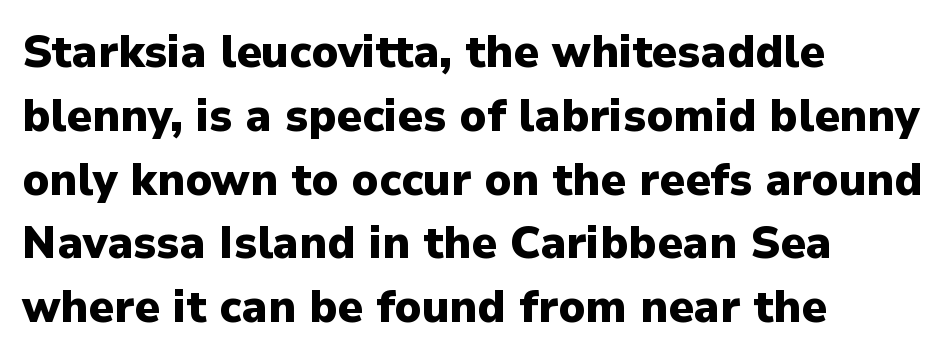
This is the regular roman posture of the typeface. Do the characters align in a grid? No, the font is proportional. Reading down the column, the eye jumps a familiar distance to each next line. Is this a sans? Yes — the strokes have no serifs. Casual observation: everything's shoved over to the left. Just letters on the line, the space beneath them empty.
